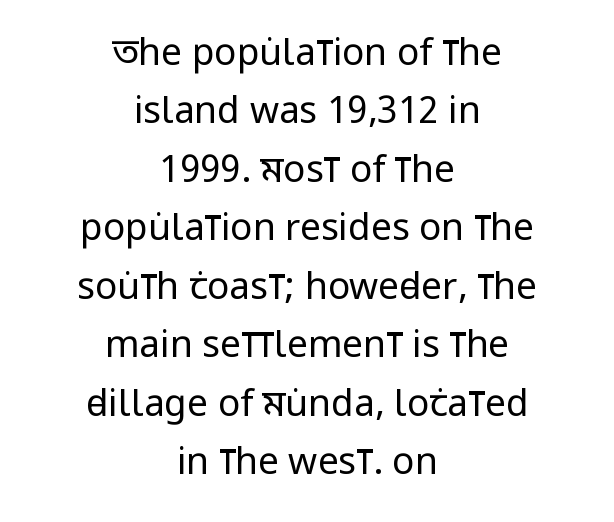
The image shows 37 px regular-weight, condensed sans-serif type, upright; set centered, normal line spacing (1.58x), normal letter spacing, not underlined; low stroke contrast and a large x-height.
